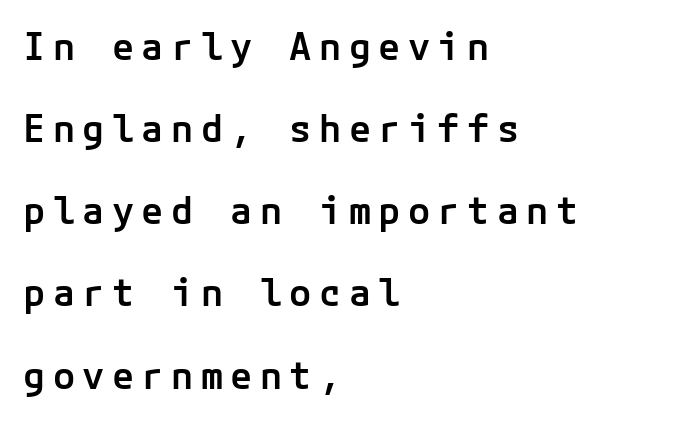
The lettering holds an erect, upright posture throughout. Leading: increased. Check the space under the baseline: it is left empty. In CSS terms this would be text-align: left. The rendering uses a semibold face; strokes are thickened but not to full bold. This sample uses expanded letter spacing, leaving extra air between glyphs.
